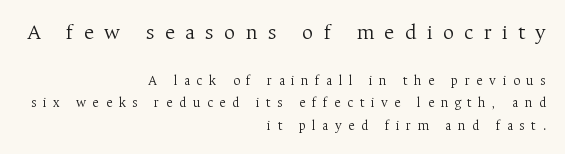
Size hierarchy here favors the leading block over the trailing one. Glyph-to-glyph distance is far greater than everyday printed text. Rows of type keep a routine distance in the vertical direction. Ink coverage per letter is moderate at most. Unmarked baselines from the first word to the last.
